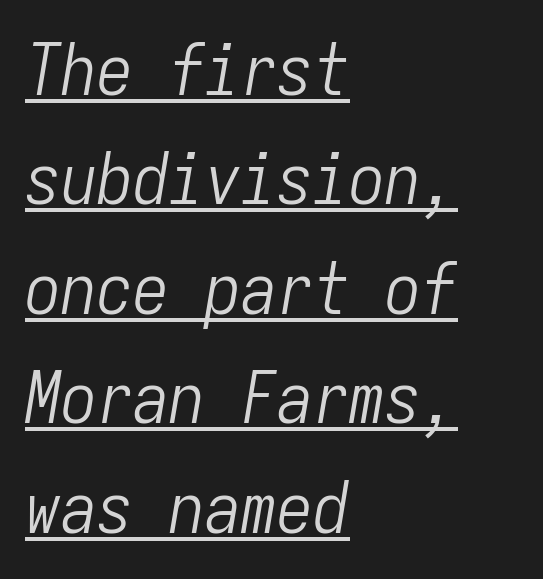
{"italic": "yes", "lean": "right", "slant_degrees": 9, "bold": "no", "weight": "light", "width": "condensed", "stroke_contrast": "low", "x_height": "medium", "monospaced": "yes", "underline": "yes", "align": "left", "line_spacing": "normal", "line_spacing_ratio": 1.52, "letter_spacing": "normal", "letter_spacing_em": 0.0, "glyph_px": 72}
